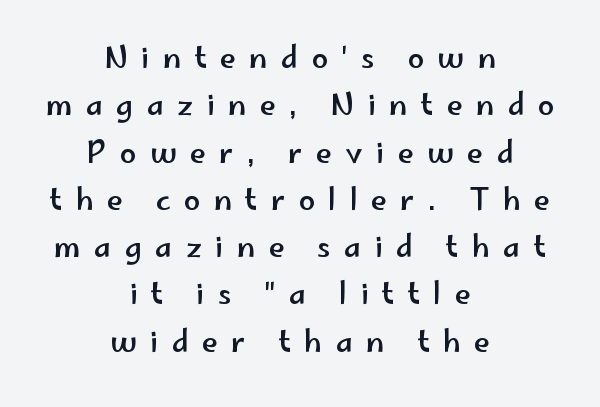
The image shows 29 px wide sans-serif type, upright; set centered, normal line spacing (1.63x), unusually wide letter spacing (+0.46 em), not underlined; low stroke contrast and a small x-height.
